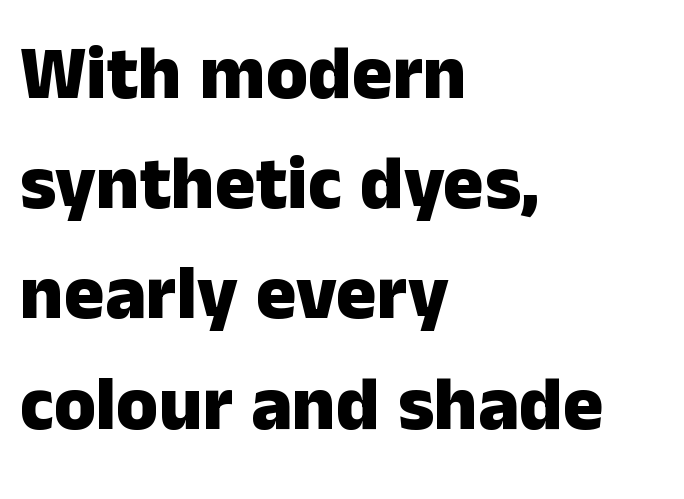
{"serif": "no", "italic": "no", "bold": "yes", "weight": "heavy", "width": "normal", "stroke_contrast": "low", "x_height": "medium", "monospaced": "no", "underline": "no", "align": "left", "line_spacing": "normal", "line_spacing_ratio": 1.45, "letter_spacing": "normal", "letter_spacing_em": 0.0, "glyph_px": 76}
